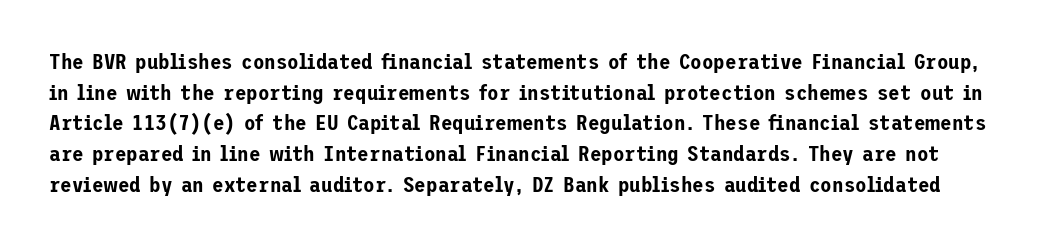
The image shows 21 px text type, upright; set normal line spacing (1.46x), normal letter spacing, not underlined.
